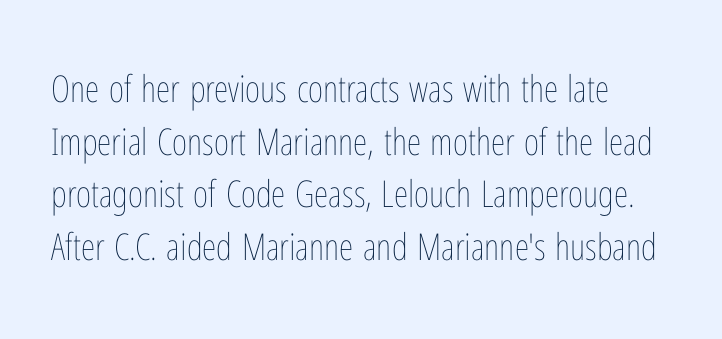
Q: Is the text bold? A: No.
Q: Is the text italic (slanted)? A: No, it is upright.
Q: Is the text underlined? A: No.
Q: How is the paragraph aligned? A: Left-aligned.
Q: Is the spacing between letters normal or unusually wide? A: Normal.
Q: Is the spacing between lines tight, normal or loose? A: Normal.
Q: Width (condensed, normal, or wide)? A: Condensed.
Q: Stroke contrast? A: Low.
Q: x-height? A: Medium.
Q: Monospaced? A: No.
